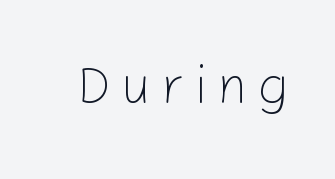
The image shows 52 px light sans-serif type, upright; set not underlined; low stroke contrast and a medium x-height.
